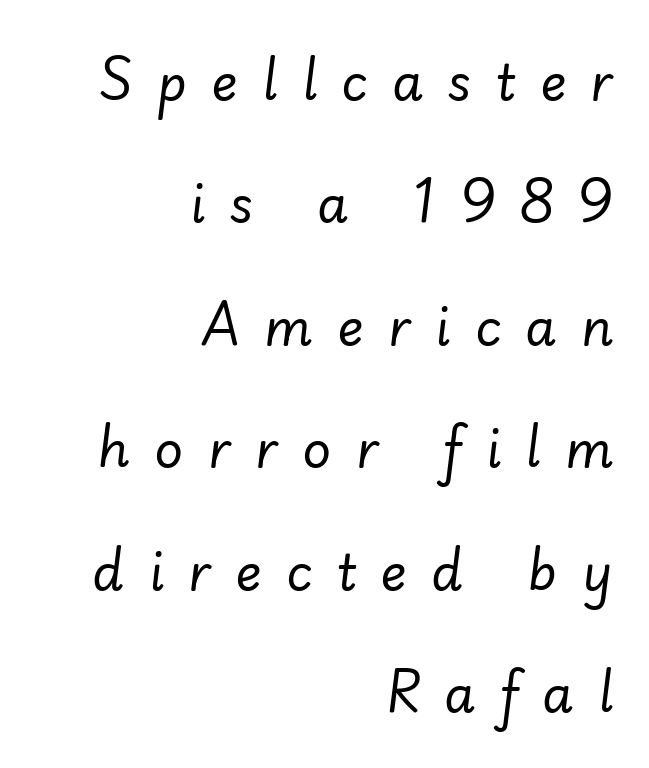
{"italic": "yes", "lean": "right", "slant_degrees": 7, "bold": "no", "weight": "regular", "width": "normal", "stroke_contrast": "low", "x_height": "small", "monospaced": "no", "underline": "no", "align": "right", "line_spacing": "loose", "line_spacing_ratio": 2.45, "letter_spacing": "wide", "letter_spacing_em": 0.49, "glyph_px": 50}
